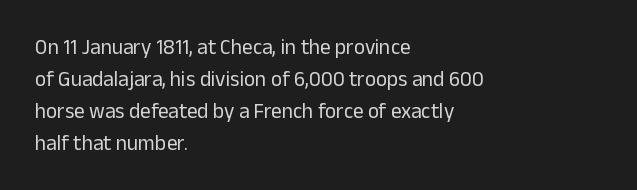
The image shows 21 px text type, upright; set left-aligned, normal line spacing (1.52x), normal letter spacing, not underlined.
